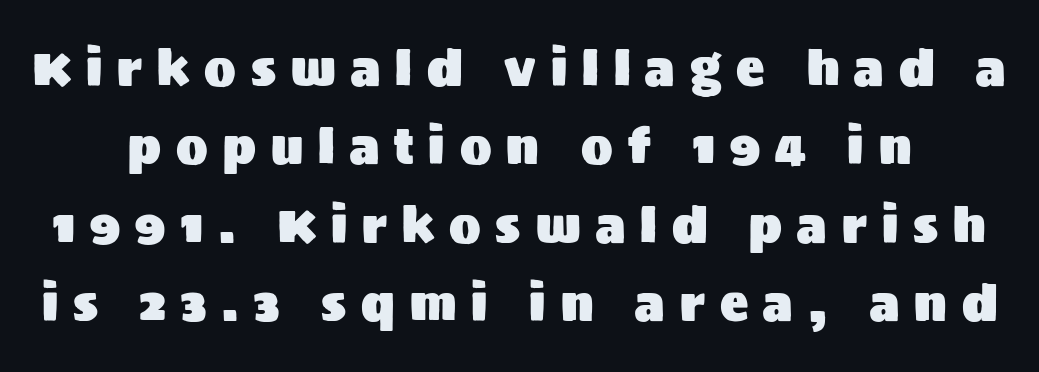
Is this a fixed-width face? No — the glyphs have proportional, varying widths. What's the leading like? Ordinary, nothing unusual. The characters display no serif detailing; their extremities are plain. Only glyphs here, with clear space below each row. Unlike italic type, these characters show no tilt at all. This sample uses expanded letter spacing, leaving extra air between glyphs.
